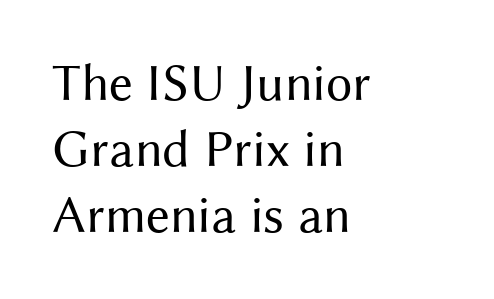
{"serif": "no", "italic": "no", "bold": "no", "weight": "regular", "width": "normal", "stroke_contrast": "medium", "x_height": "medium", "monospaced": "no", "underline": "no", "align": "left", "line_spacing": "normal", "line_spacing_ratio": 1.25, "letter_spacing": "normal", "letter_spacing_em": 0.0, "glyph_px": 53}
